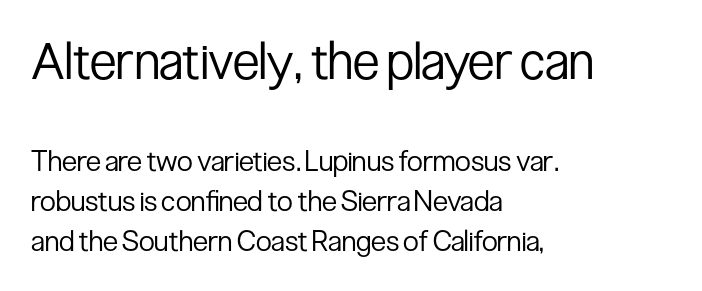
Q: Is the text bold? A: No.
Q: Is the text italic (slanted)? A: No, it is upright.
Q: Is the typeface a serif or a sans-serif typeface? A: Sans-serif.
Q: Is the text underlined? A: No.
Q: How is the paragraph aligned? A: Left-aligned.
Q: Is the spacing between letters normal or unusually wide? A: Normal.
Q: Is the spacing between lines tight, normal or loose? A: Normal.
Q: Which block of text is set in a larger size, the first (top) or the second (bottom)? A: The first (top) one.
Q: Width (condensed, normal, or wide)? A: Condensed.
Q: Stroke contrast? A: Low.
Q: x-height? A: Medium.
Q: Monospaced? A: No.
